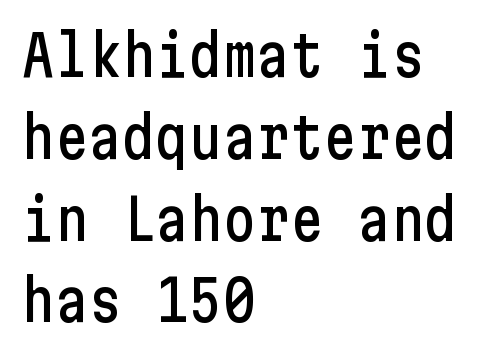
The image shows 56 px condensed sans-serif type, upright; set left-aligned, normal line spacing (1.46x), normal letter spacing, not underlined; low stroke contrast and a medium x-height.
